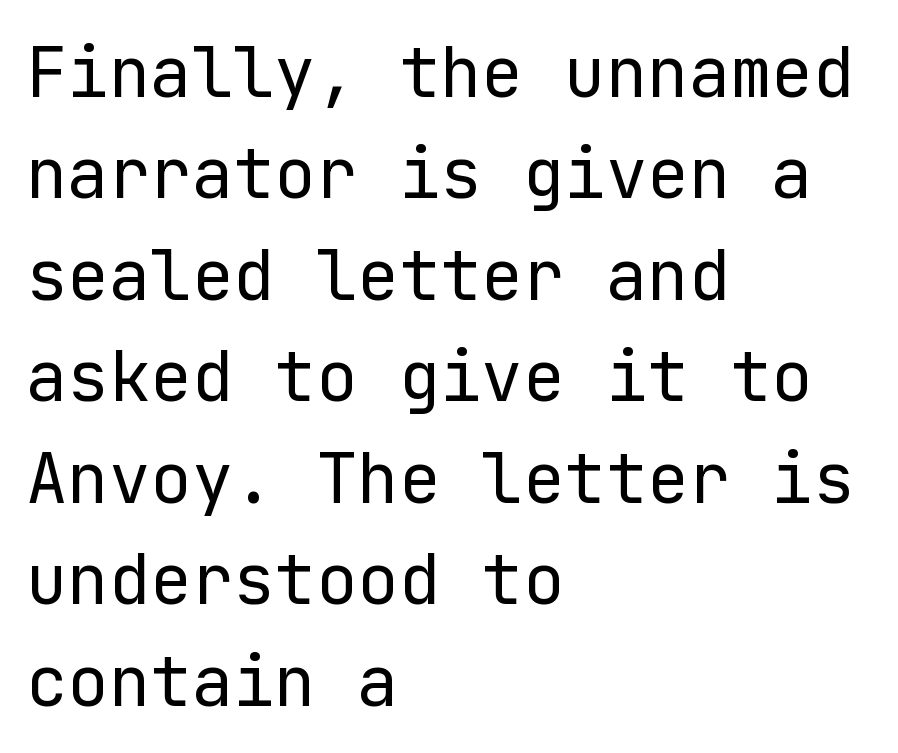
Weight: regular or lighter. Which margin do the lines hug? The left one — the right edge is uneven. This rendering employs a face without finishing strokes, i.e., a sans-serif. Caption: standard tracking, unaltered. Italic? Not at all — the glyphs are vertical. Any mark beneath the type? The region is blank.
